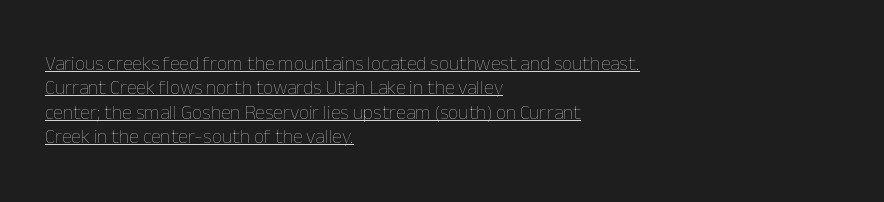
The image shows 20 px text type, upright; set left-aligned, line spacing 1.22x, normal letter spacing, underlined.
